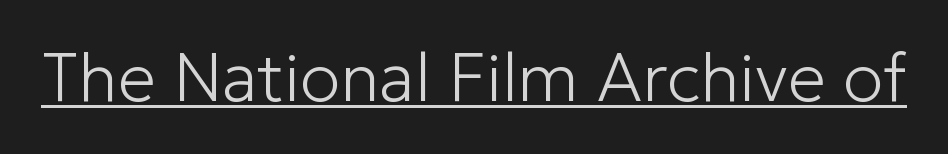
{"serif": "no", "italic": "no", "bold": "no", "weight": "light", "width": "normal", "stroke_contrast": "low", "x_height": "medium", "monospaced": "no", "underline": "yes", "letter_spacing": "normal", "letter_spacing_em": 0.0, "glyph_px": 68}
